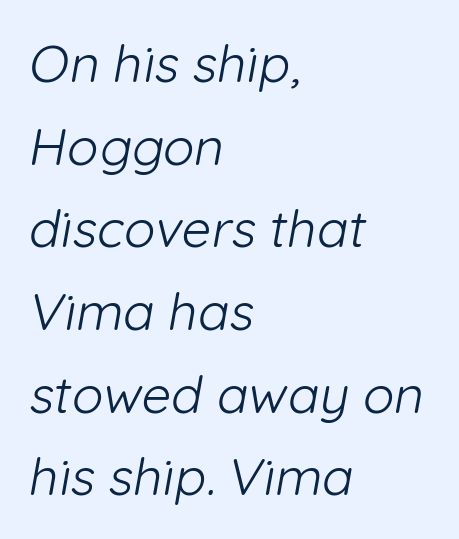
{"serif": "no", "bold": "no", "weight": "light", "width": "normal", "stroke_contrast": "low", "x_height": "medium", "monospaced": "no", "underline": "no", "align": "left", "line_spacing": "normal", "line_spacing_ratio": 1.59, "letter_spacing": "normal", "letter_spacing_em": 0.0, "glyph_px": 52}
